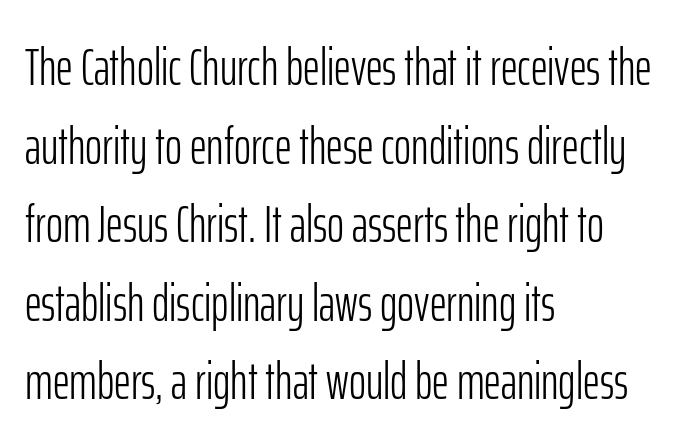
The image shows 52 px light, condensed sans-serif type, upright; set left-aligned, normal line spacing (1.51x), normal letter spacing, not underlined; low stroke contrast and a medium x-height.
